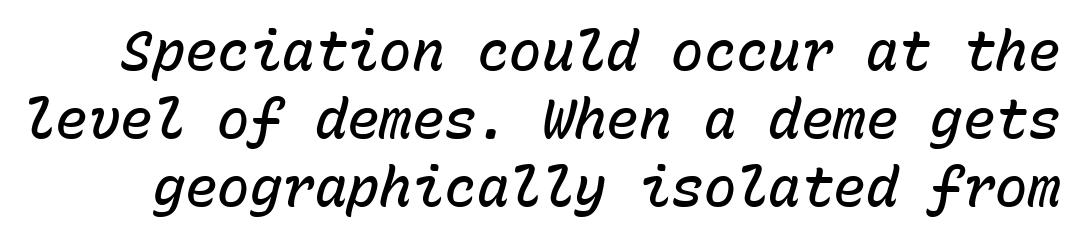
The image shows 54 px semibold type, italic (leaning right), monospaced; set normal line spacing (1.26x), normal letter spacing, not underlined; low stroke contrast and a medium x-height.
